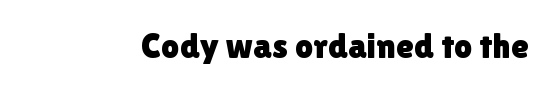
Q: Is the text italic (slanted)? A: No, it is upright.
Q: Is the typeface a serif or a sans-serif typeface? A: Sans-serif.
Q: Is the text underlined? A: No.
Q: Is the spacing between letters normal or unusually wide? A: Normal.
Q: Width (condensed, normal, or wide)? A: Normal.
Q: Stroke contrast? A: Low.
Q: x-height? A: Medium.
Q: Monospaced? A: No.
